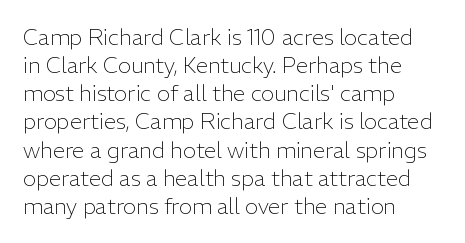
The image shows 22 px text type, upright; set left-aligned, normal line spacing (1.28x), normal letter spacing, not underlined.
